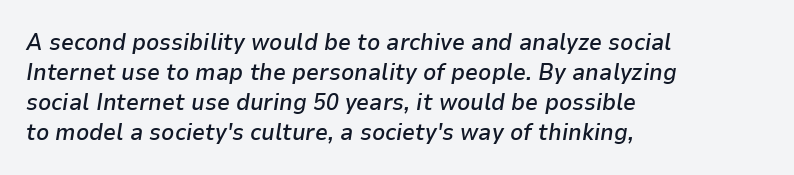
The image shows 23 px text type, italic (leaning right); set left-aligned, normal line spacing (1.3x), normal letter spacing, not underlined.
